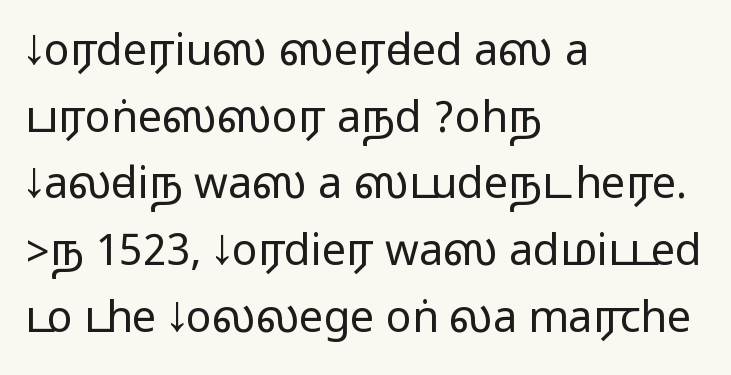
{"serif": "no", "italic": "no", "width": "wide", "stroke_contrast": "medium", "monospaced": "no", "underline": "no", "align": "left", "line_spacing": "normal", "line_spacing_ratio": 1.55, "letter_spacing": "normal", "letter_spacing_em": 0.0, "glyph_px": 43}
